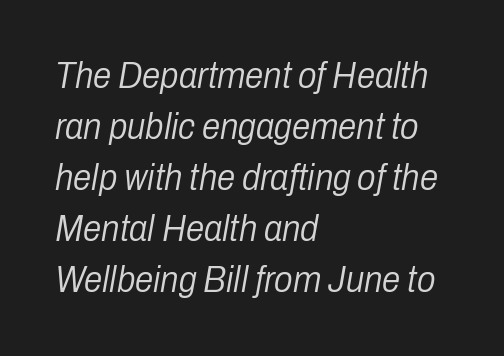
{"italic": "yes", "lean": "right", "slant_degrees": 10, "bold": "no", "weight": "light", "width": "condensed", "stroke_contrast": "low", "x_height": "medium", "monospaced": "no", "underline": "no", "align": "left", "line_spacing": "normal", "line_spacing_ratio": 1.38, "letter_spacing": "normal", "letter_spacing_em": 0.0, "glyph_px": 37}
